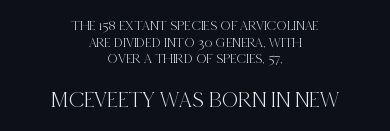
{"italic": "no", "underline": "no", "align": "center", "line_spacing_ratio": 1.18, "letter_spacing": "normal", "letter_spacing_em": 0.0, "larger_block": "second", "size_ratio": 1.64, "glyph_px": 23}
